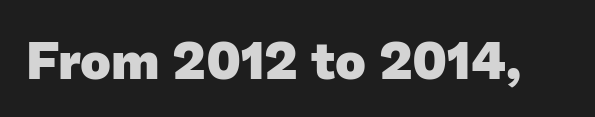
{"serif": "no", "bold": "yes", "weight": "heavy", "width": "normal", "stroke_contrast": "low", "x_height": "medium", "monospaced": "no", "underline": "no", "letter_spacing": "normal", "letter_spacing_em": 0.0, "glyph_px": 52}
